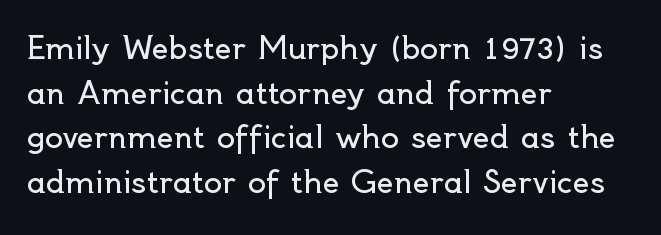
{"serif": "no", "italic": "no", "bold": "no", "weight": "regular", "width": "normal", "x_height": "small", "monospaced": "no", "underline": "no", "align": "left", "line_spacing": "normal", "line_spacing_ratio": 1.49, "letter_spacing": "normal", "letter_spacing_em": 0.0, "glyph_px": 30}
